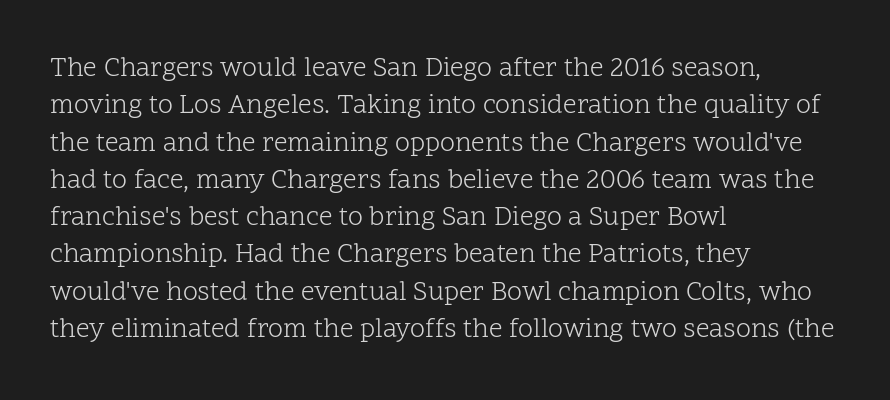
Q: Is the text bold? A: No.
Q: Is the text italic (slanted)? A: No, it is upright.
Q: Is the text underlined? A: No.
Q: How is the paragraph aligned? A: Left-aligned.
Q: Is the spacing between letters normal or unusually wide? A: Normal.
Q: Is the spacing between lines tight, normal or loose? A: Normal.
